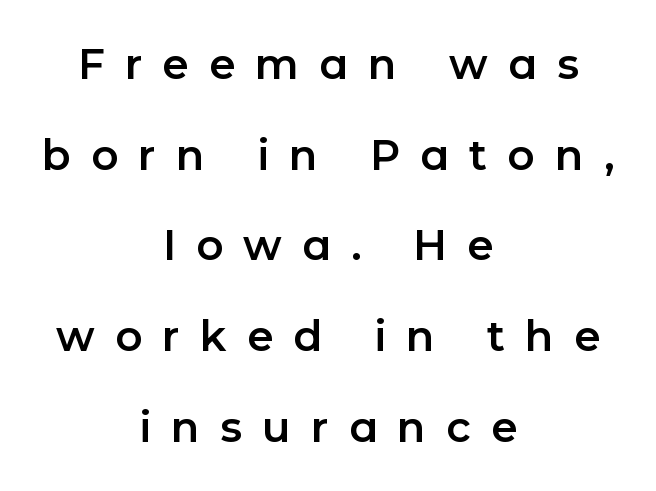
Casual observation: everything's sitting right in the middle. You could not count columns in this text — the font is proportionally spaced. Tracking here is generous; glyphs stand well apart from one another. To sum up the face: it is a sans, with no serifs. The lettering holds an erect, upright posture throughout.
